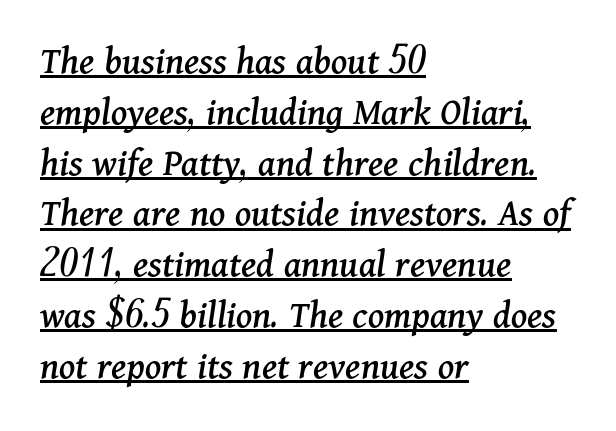
{"serif": "yes", "italic": "yes", "lean": "right", "slant_degrees": 11, "width": "normal", "stroke_contrast": "medium", "x_height": "medium", "monospaced": "no", "underline": "yes", "align": "left", "line_spacing": "normal", "line_spacing_ratio": 1.27, "letter_spacing": "normal", "letter_spacing_em": 0.0, "glyph_px": 40}
